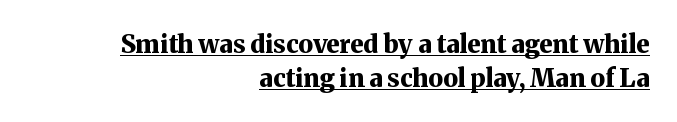
{"italic": "no", "bold": "yes", "underline": "yes", "align": "right", "line_spacing": "normal", "line_spacing_ratio": 1.36, "letter_spacing": "normal", "letter_spacing_em": 0.0, "glyph_px": 25}
